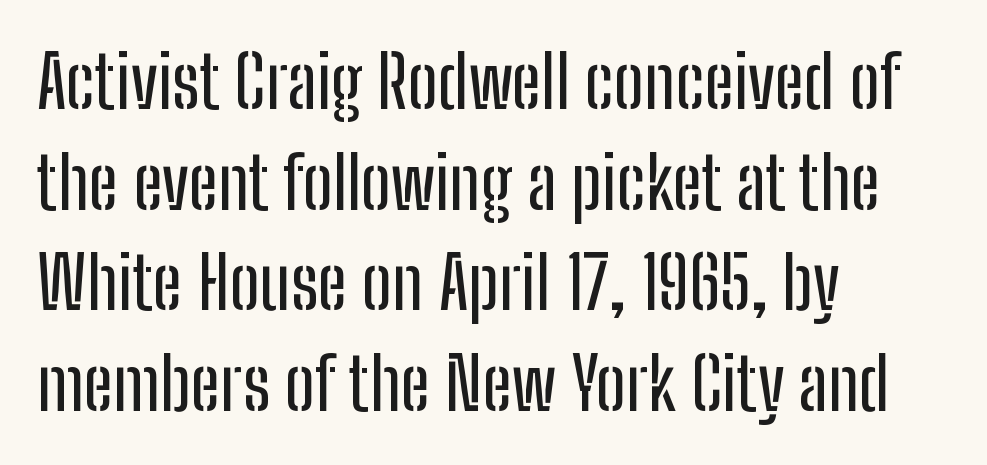
The image shows 73 px condensed sans-serif type, upright; set left-aligned, normal line spacing (1.38x), normal letter spacing, not underlined; low stroke contrast and a medium x-height.
